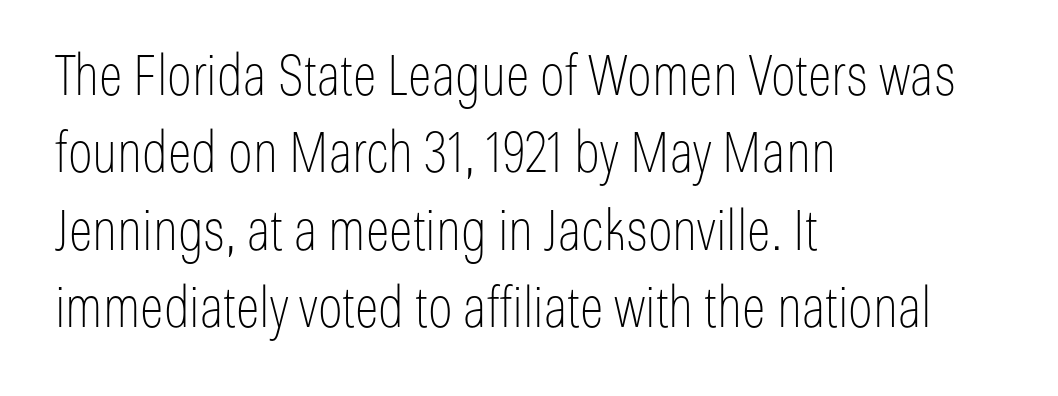
Q: Is the text bold? A: No.
Q: Is the text italic (slanted)? A: No, it is upright.
Q: Is the typeface a serif or a sans-serif typeface? A: Sans-serif.
Q: Is the text underlined? A: No.
Q: How is the paragraph aligned? A: Left-aligned.
Q: Is the spacing between letters normal or unusually wide? A: Normal.
Q: Is the spacing between lines tight, normal or loose? A: Normal.
Q: Width (condensed, normal, or wide)? A: Condensed.
Q: Stroke contrast? A: Low.
Q: x-height? A: Medium.
Q: Monospaced? A: No.
